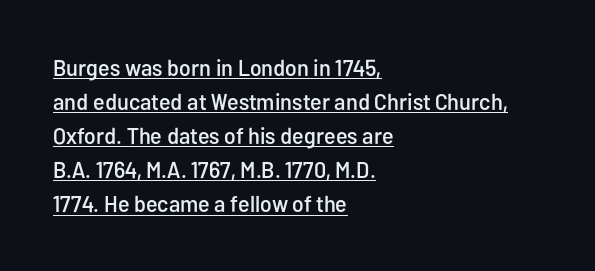
{"italic": "no", "underline": "yes", "align": "left", "line_spacing": "normal", "line_spacing_ratio": 1.48, "letter_spacing": "normal", "letter_spacing_em": 0.0, "glyph_px": 23}
